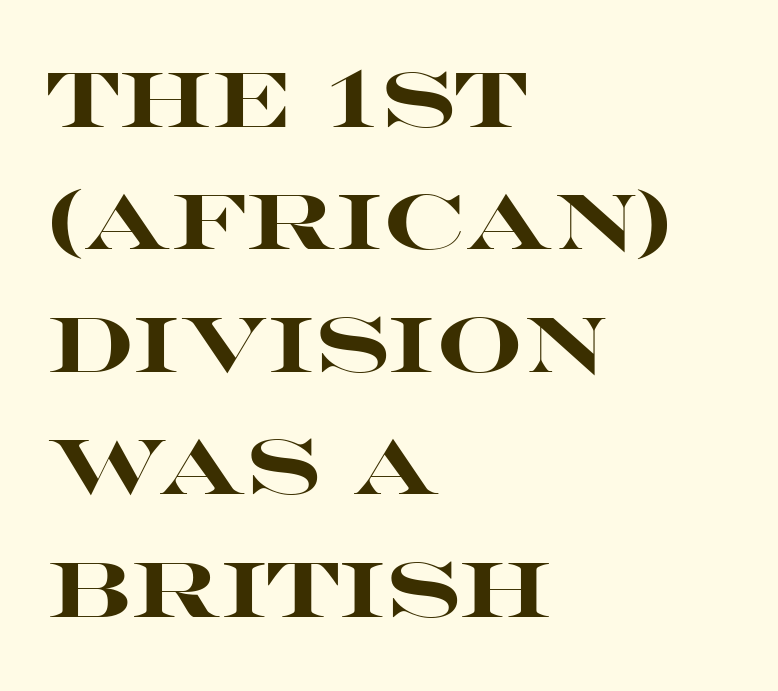
{"italic": "no", "bold": "yes", "weight": "heavy", "width": "wide", "stroke_contrast": "high", "x_height": "large", "monospaced": "no", "underline": "no", "align": "left", "line_spacing": "normal", "line_spacing_ratio": 1.59, "letter_spacing": "normal", "letter_spacing_em": 0.0, "glyph_px": 77}
